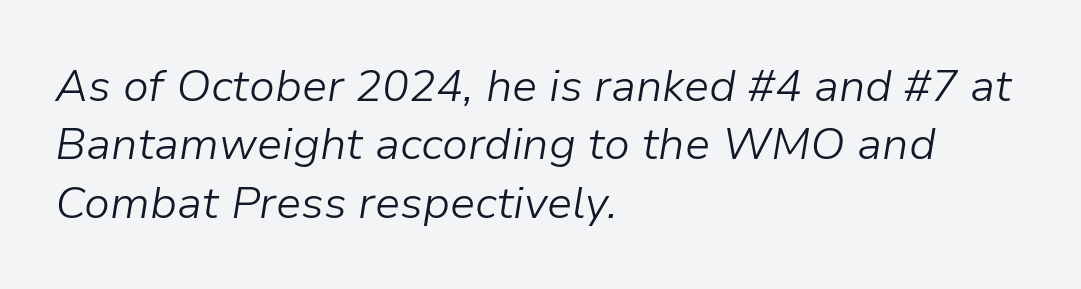
Notice how descenders clear the ascenders below comfortably — that's standard leading. Reading down the block, your eye returns to a fixed left position each line. The passage shown is not underscored anywhere. Nothing unusual about the tracking: characters are spaced as the font intends.
